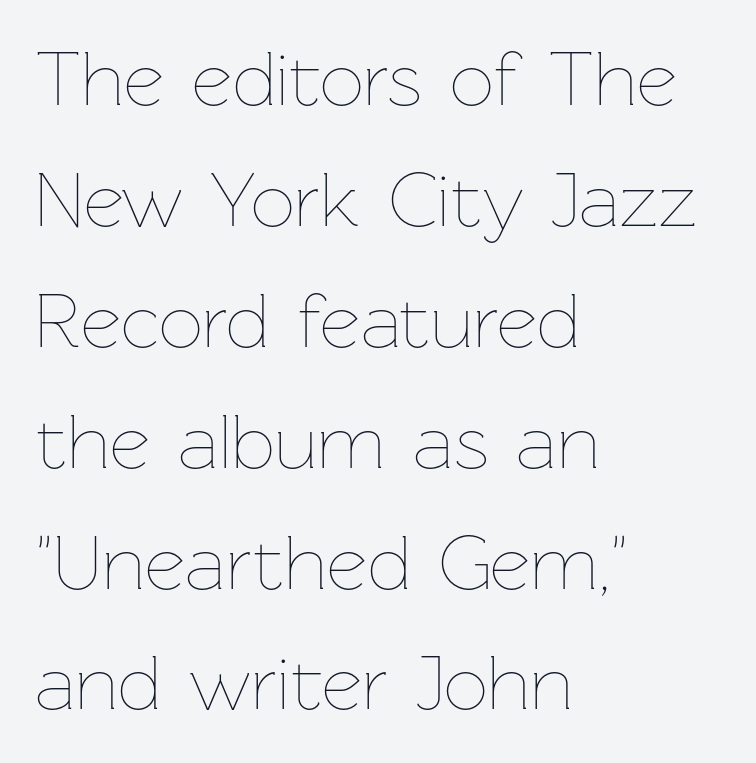
Q: Is the text bold? A: No.
Q: Is the text italic (slanted)? A: No, it is upright.
Q: Is the text underlined? A: No.
Q: How is the paragraph aligned? A: Left-aligned.
Q: Is the spacing between letters normal or unusually wide? A: Normal.
Q: Is the spacing between lines tight, normal or loose? A: Normal.
Q: Width (condensed, normal, or wide)? A: Normal.
Q: Stroke contrast? A: Low.
Q: x-height? A: Medium.
Q: Monospaced? A: No.
